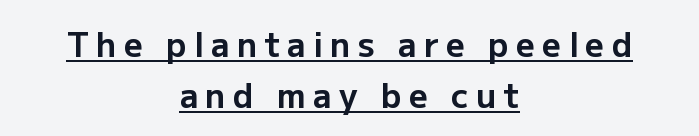
The image shows 33 px bold sans-serif type, upright; set centered, normal line spacing (1.54x), unusually wide letter spacing (+0.22 em), underlined; low stroke contrast and a medium x-height.
